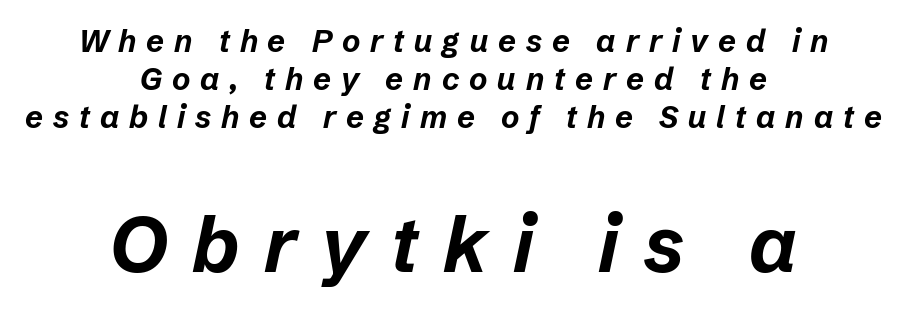
Q: Is the text bold? A: Yes.
Q: Is the text italic (slanted)? A: Yes, it leans right by about 12 degrees.
Q: Is the text underlined? A: No.
Q: How is the paragraph aligned? A: Centered.
Q: Is the spacing between letters normal or unusually wide? A: Unusually wide.
Q: Which block of text is set in a larger size, the first (top) or the second (bottom)? A: The second (bottom) one.
Q: Width (condensed, normal, or wide)? A: Normal.
Q: Stroke contrast? A: Low.
Q: x-height? A: Medium.
Q: Monospaced? A: No.
